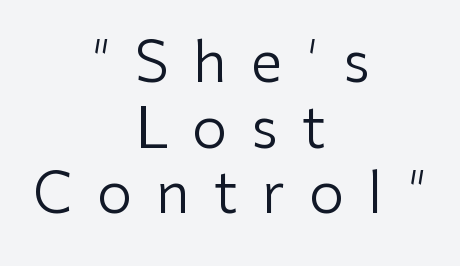
Here the designer chose a conventional face with non-uniform glyph widths. This sample uses a sans-serif face. Underlining? Definitely not there. Alignment: centered. On a weight scale, this lands at 450 or below. These lines have a slow, spaced-out rhythm from letter to letter.
